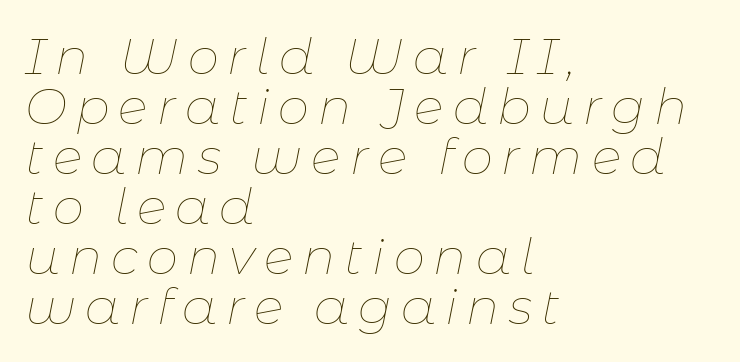
Q: Is the text bold? A: No.
Q: Is the text italic (slanted)? A: Yes, it leans right by about 11 degrees.
Q: Is the text underlined? A: No.
Q: How is the paragraph aligned? A: Left-aligned.
Q: Is the spacing between lines tight, normal or loose? A: Tight.
Q: Width (condensed, normal, or wide)? A: Normal.
Q: Stroke contrast? A: Low.
Q: x-height? A: Medium.
Q: Monospaced? A: No.
